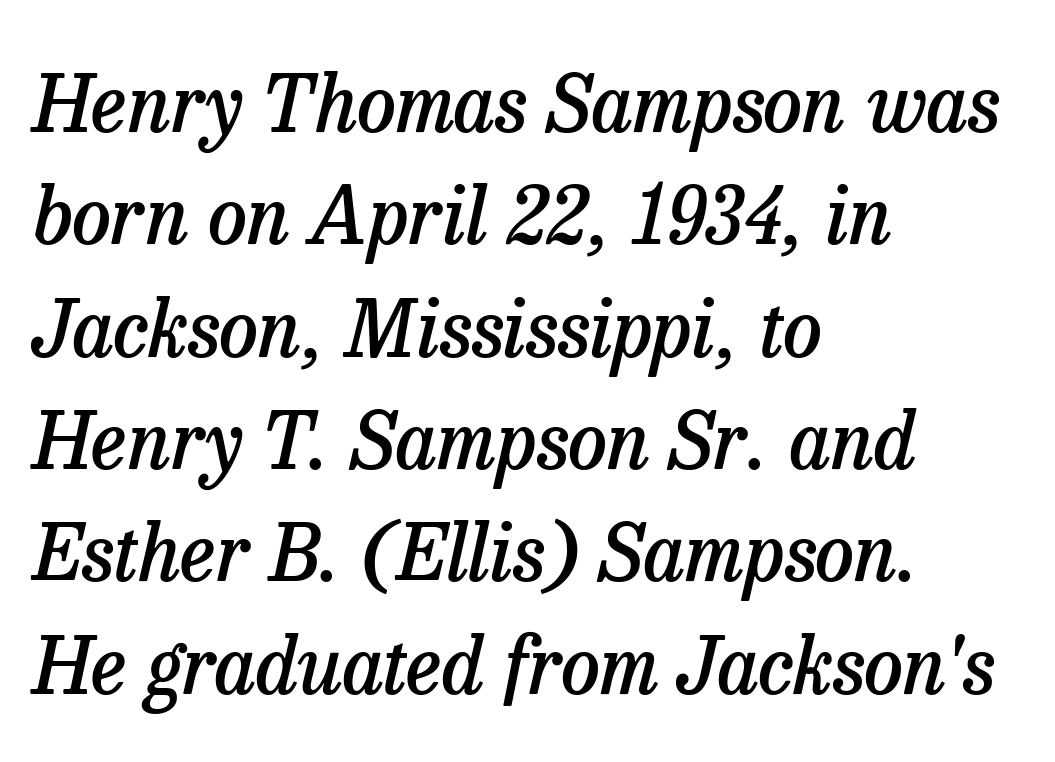
{"serif": "yes", "italic": "yes", "lean": "right", "slant_degrees": 13, "bold": "semi", "weight": "semibold", "width": "normal", "stroke_contrast": "low", "x_height": "medium", "monospaced": "no", "underline": "no", "align": "left", "line_spacing": "normal", "line_spacing_ratio": 1.44, "letter_spacing": "normal", "letter_spacing_em": 0.0, "glyph_px": 78}
